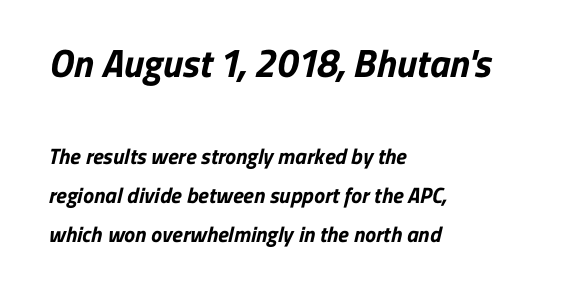
Q: Is the text bold? A: Yes.
Q: Is the typeface a serif or a sans-serif typeface? A: Sans-serif.
Q: Is the text underlined? A: No.
Q: How is the paragraph aligned? A: Left-aligned.
Q: Is the spacing between letters normal or unusually wide? A: Normal.
Q: Which block of text is set in a larger size, the first (top) or the second (bottom)? A: The first (top) one.
Q: Width (condensed, normal, or wide)? A: Normal.
Q: Stroke contrast? A: Low.
Q: x-height? A: Medium.
Q: Monospaced? A: No.
